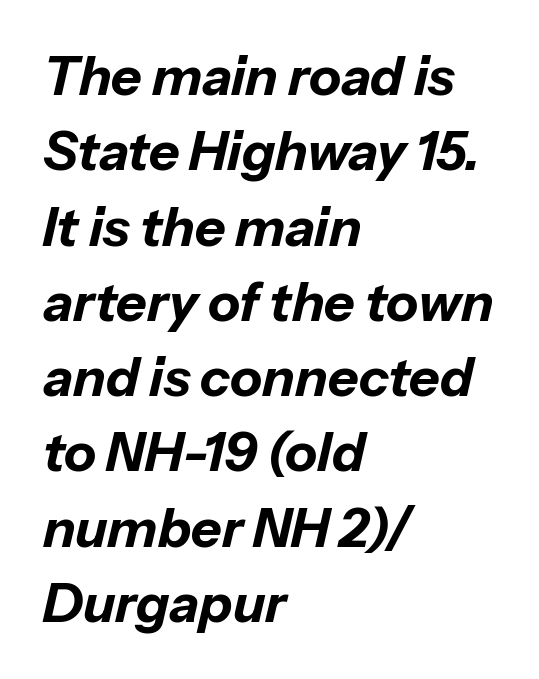
The image shows 53 px bold type, italic (leaning right); set left-aligned, normal line spacing (1.42x), normal letter spacing, not underlined; low stroke contrast and a medium x-height.
